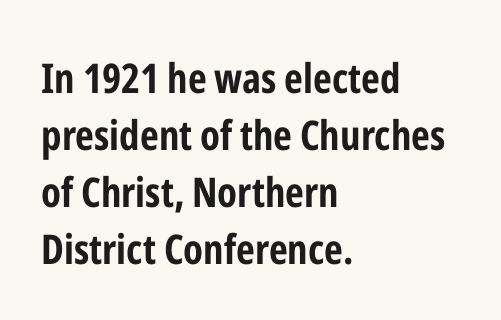
{"serif": "no", "italic": "no", "bold": "yes", "weight": "bold", "width": "condensed", "stroke_contrast": "low", "x_height": "medium", "monospaced": "no", "underline": "no", "align": "left", "line_spacing": "normal", "line_spacing_ratio": 1.39, "letter_spacing": "normal", "letter_spacing_em": 0.0, "glyph_px": 41}
